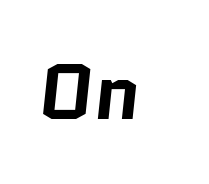
The image shows 78 px bold sans-serif type; set left-aligned, normal letter spacing, not underlined; low stroke contrast and a medium x-height.
